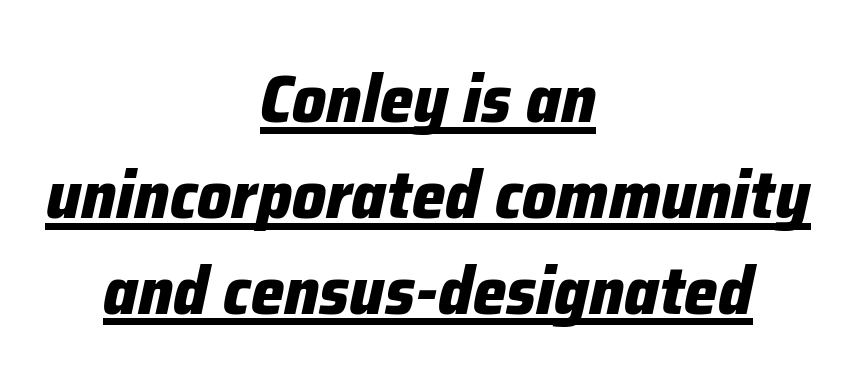
Q: Is the text bold? A: Yes.
Q: Is the text italic (slanted)? A: Yes, it leans right by about 12 degrees.
Q: Is the text underlined? A: Yes.
Q: How is the paragraph aligned? A: Centered.
Q: Is the spacing between letters normal or unusually wide? A: Normal.
Q: Is the spacing between lines tight, normal or loose? A: Normal.
Q: Width (condensed, normal, or wide)? A: Normal.
Q: Stroke contrast? A: Low.
Q: x-height? A: Medium.
Q: Monospaced? A: No.
